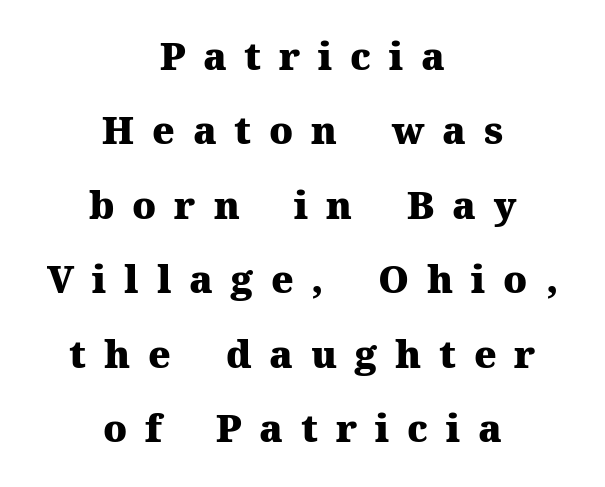
The image shows 38 px heavy serif type, upright; set centered, loose line spacing (1.96x), unusually wide letter spacing (+0.47 em), not underlined; medium stroke contrast and a medium x-height.
